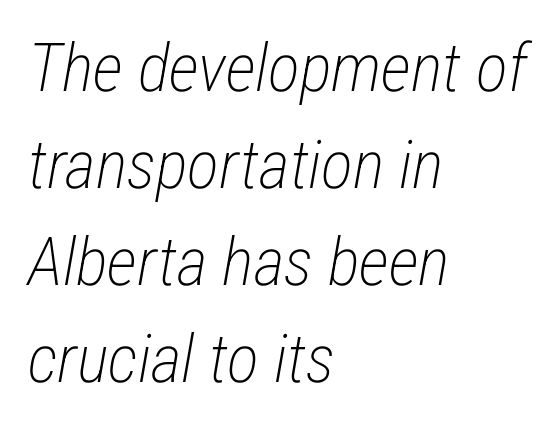
{"italic": "yes", "lean": "right", "slant_degrees": 12, "bold": "no", "weight": "light", "width": "condensed", "stroke_contrast": "low", "x_height": "medium", "monospaced": "no", "underline": "no", "align": "left", "line_spacing": "normal", "line_spacing_ratio": 1.45, "letter_spacing": "normal", "letter_spacing_em": 0.0, "glyph_px": 67}
